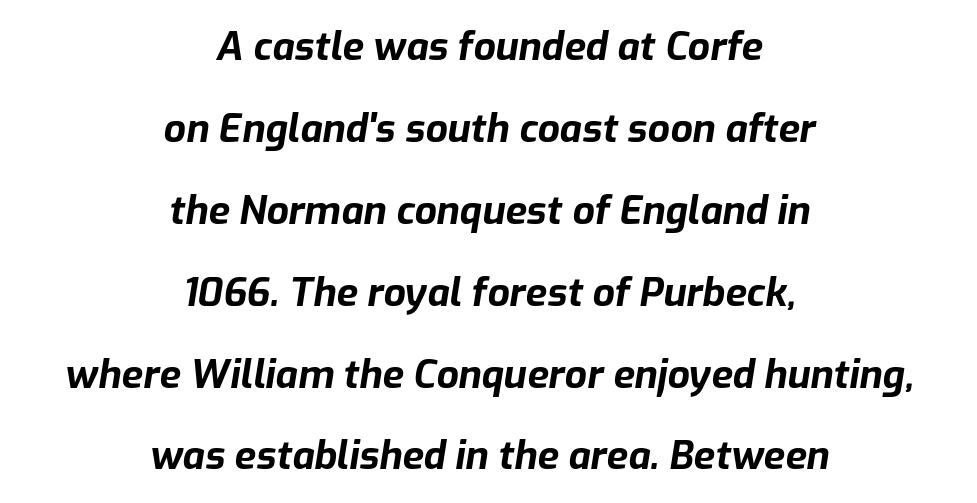
{"italic": "yes", "lean": "right", "slant_degrees": 9, "bold": "yes", "weight": "bold", "width": "normal", "stroke_contrast": "low", "x_height": "medium", "monospaced": "no", "underline": "no", "align": "center", "line_spacing": "loose", "line_spacing_ratio": 2.1, "letter_spacing": "normal", "letter_spacing_em": 0.0, "glyph_px": 39}
